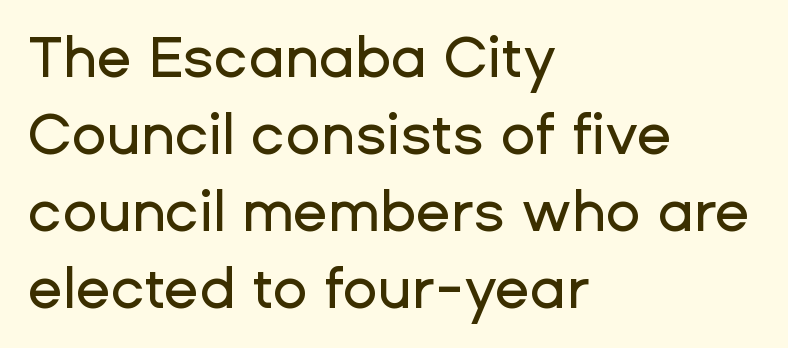
Q: Is the text italic (slanted)? A: No, it is upright.
Q: Is the typeface a serif or a sans-serif typeface? A: Sans-serif.
Q: Is the text underlined? A: No.
Q: How is the paragraph aligned? A: Left-aligned.
Q: Is the spacing between letters normal or unusually wide? A: Normal.
Q: Is the spacing between lines tight, normal or loose? A: Normal.
Q: Width (condensed, normal, or wide)? A: Normal.
Q: Stroke contrast? A: Low.
Q: x-height? A: Medium.
Q: Monospaced? A: No.
